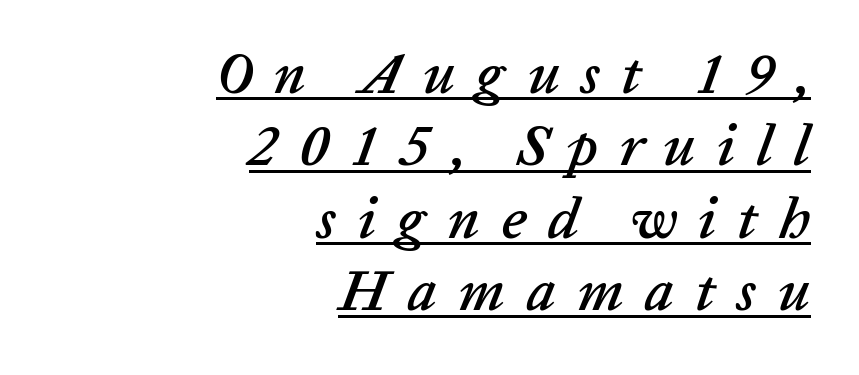
Q: Is the text italic (slanted)? A: Yes, it leans right by about 20 degrees.
Q: Is the text underlined? A: Yes.
Q: How is the paragraph aligned? A: Right-aligned.
Q: Is the spacing between letters normal or unusually wide? A: Unusually wide.
Q: Is the spacing between lines tight, normal or loose? A: Normal.
Q: Width (condensed, normal, or wide)? A: Normal.
Q: Stroke contrast? A: Low.
Q: x-height? A: Medium.
Q: Monospaced? A: No.
